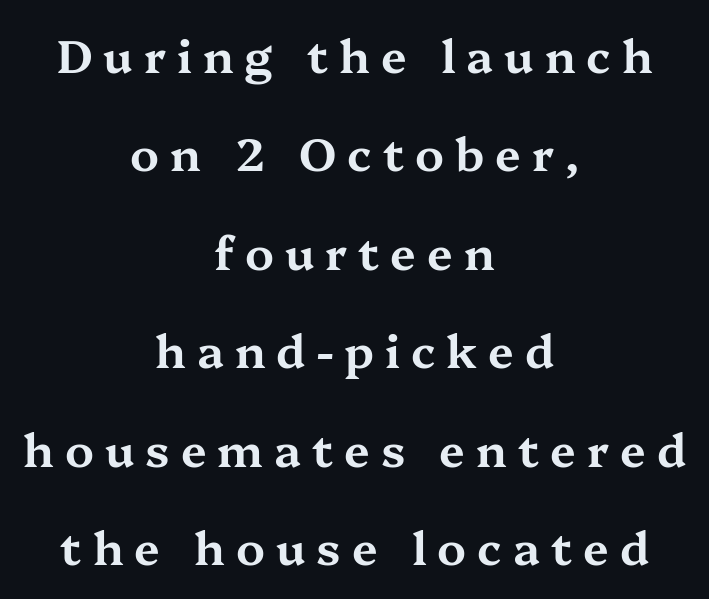
Examine the stroke ends and you'll spot serifs. Characters remain perfectly vertical along every line. The whitespace from short lines is split evenly between both sides. Just letters on the line, the space beneath them empty.
